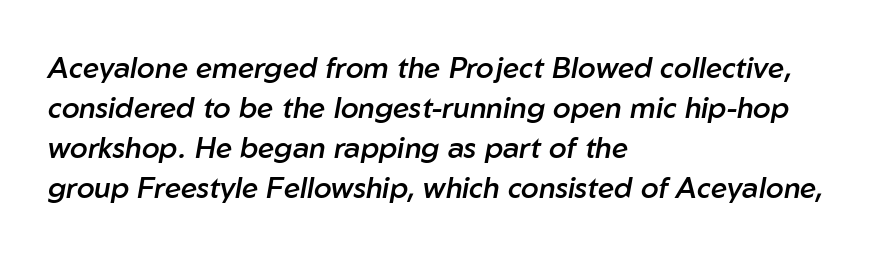
{"italic": "yes", "lean": "right", "slant_degrees": 10, "bold": "semi", "weight": "semibold", "width": "normal", "stroke_contrast": "low", "x_height": "medium", "monospaced": "no", "underline": "no", "align": "left", "line_spacing": "normal", "line_spacing_ratio": 1.38, "letter_spacing": "normal", "letter_spacing_em": 0.0, "glyph_px": 29}
